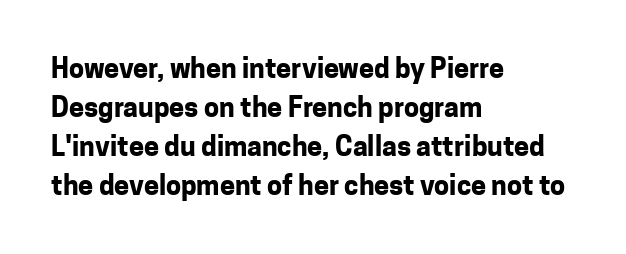
Q: Is the text bold? A: Yes.
Q: Is the text italic (slanted)? A: No, it is upright.
Q: Is the text underlined? A: No.
Q: How is the paragraph aligned? A: Left-aligned.
Q: Is the spacing between letters normal or unusually wide? A: Normal.
Q: Is the spacing between lines tight, normal or loose? A: Normal.
